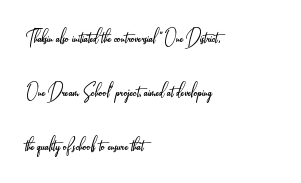
Decoration check: the copy has no underline. The tracking reads as untouched default to a designer's eye. Left-aligned paragraph, ragged on the right. No heavy texture on the line: the type isn't bold. Successive baselines arrive slowly, with a big drop between each.
